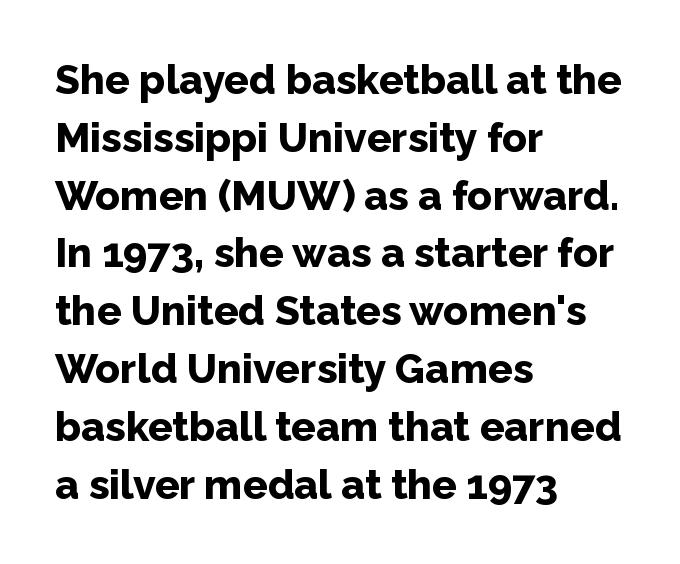
{"serif": "no", "italic": "no", "bold": "yes", "weight": "bold", "width": "normal", "stroke_contrast": "low", "x_height": "medium", "monospaced": "no", "underline": "no", "align": "left", "line_spacing": "normal", "line_spacing_ratio": 1.41, "letter_spacing": "normal", "letter_spacing_em": 0.0, "glyph_px": 41}
